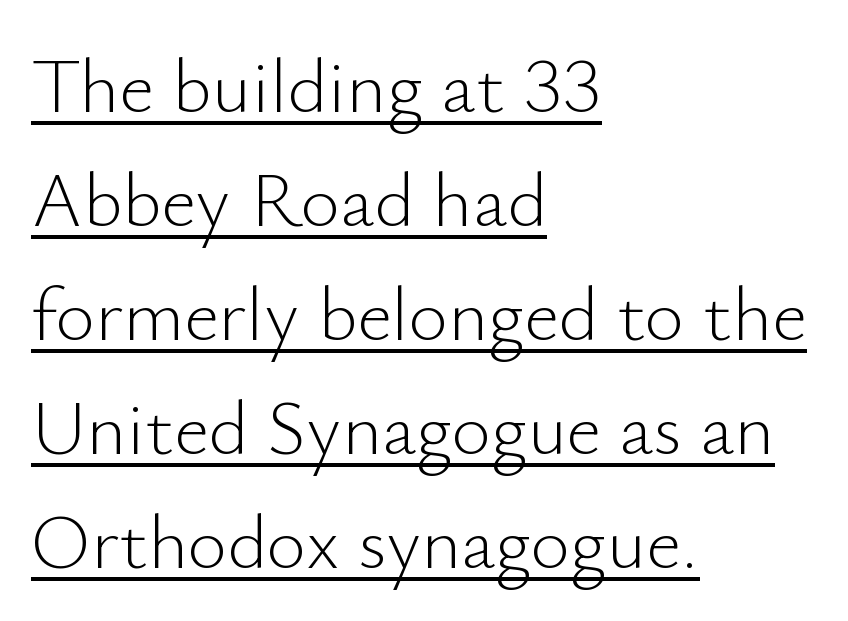
The image shows 76 px light sans-serif type, upright; set left-aligned, normal line spacing (1.5x), normal letter spacing, underlined; low stroke contrast and a small x-height.
